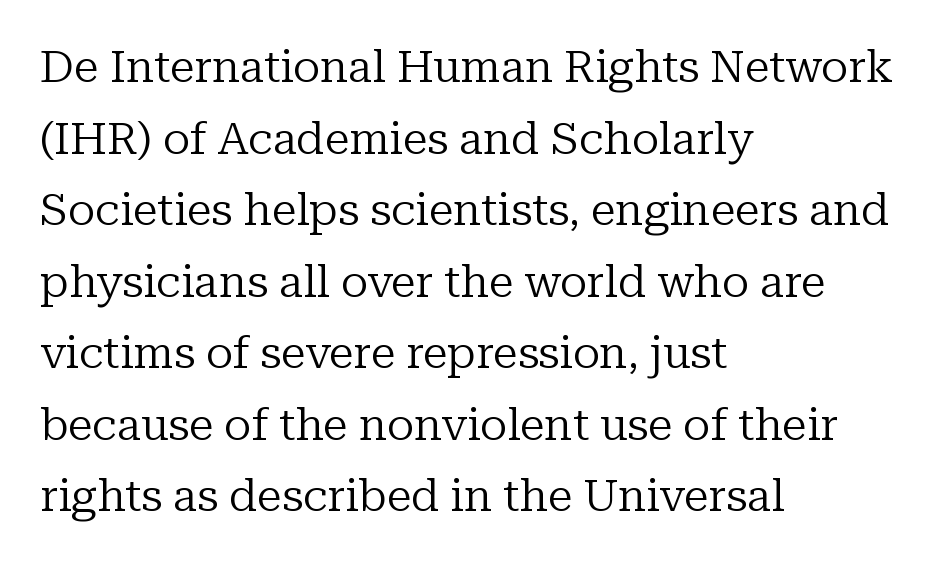
Q: Is the text bold? A: No.
Q: Is the text italic (slanted)? A: No, it is upright.
Q: Is the typeface a serif or a sans-serif typeface? A: Serif.
Q: Is the text underlined? A: No.
Q: How is the paragraph aligned? A: Left-aligned.
Q: Is the spacing between letters normal or unusually wide? A: Normal.
Q: Is the spacing between lines tight, normal or loose? A: Normal.
Q: Width (condensed, normal, or wide)? A: Normal.
Q: Stroke contrast? A: Low.
Q: x-height? A: Medium.
Q: Monospaced? A: No.
